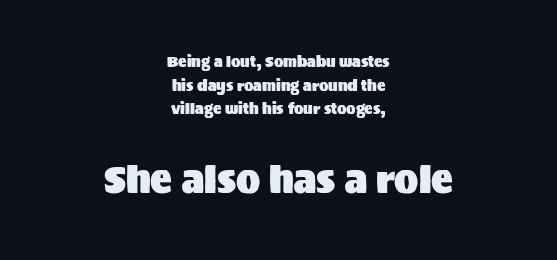
Q: Is the text italic (slanted)? A: No, it is upright.
Q: Is the typeface a serif or a sans-serif typeface? A: Sans-serif.
Q: Is the text underlined? A: No.
Q: How is the paragraph aligned? A: Centered.
Q: Is the spacing between letters normal or unusually wide? A: Normal.
Q: Is the spacing between lines tight, normal or loose? A: Normal.
Q: Which block of text is set in a larger size, the first (top) or the second (bottom)? A: The second (bottom) one.
Q: Width (condensed, normal, or wide)? A: Normal.
Q: Stroke contrast? A: Medium.
Q: x-height? A: Large.
Q: Monospaced? A: No.
